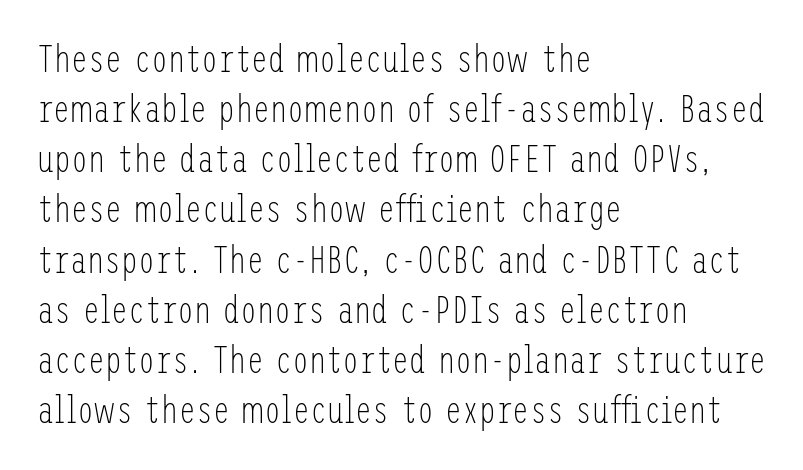
Rendered with straight, roman letterforms. Vertical spacing — default. Quick note: underline off. This rendering uses left alignment, leaving the right contour irregular. Observe the ordinary spacing: letters are neighbours, not strangers. This rendering employs a face without finishing strokes, i.e., a sans-serif.
